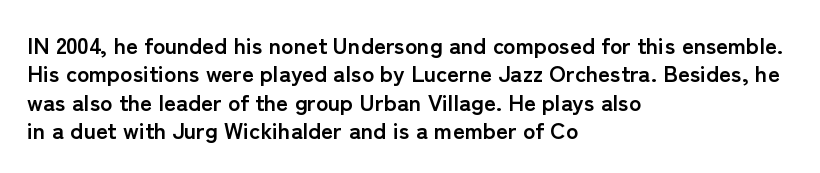
Plain, unruled lines of type. Heft: maximum for text — a bold. The tracking reads as untouched default to a designer's eye. Nope, not italic — everything's standing straight.
